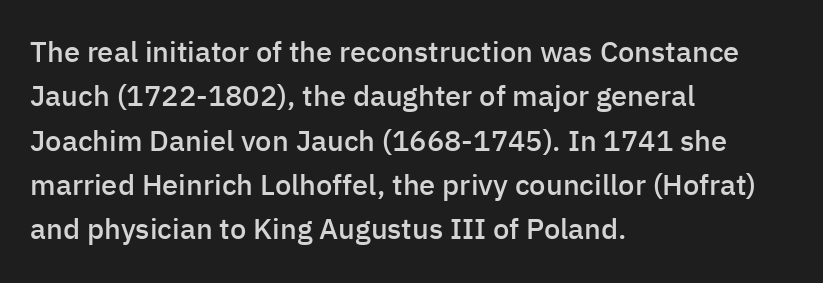
Every stem runs plumb, perpendicular to the baseline. The line-height multiplier appears to be the usual default. A typesetter would call this proportional, since set widths differ per character. Which margin do the lines hug? The left one — the right edge is uneven. The sample has been set in demibold, a notch under bold.
